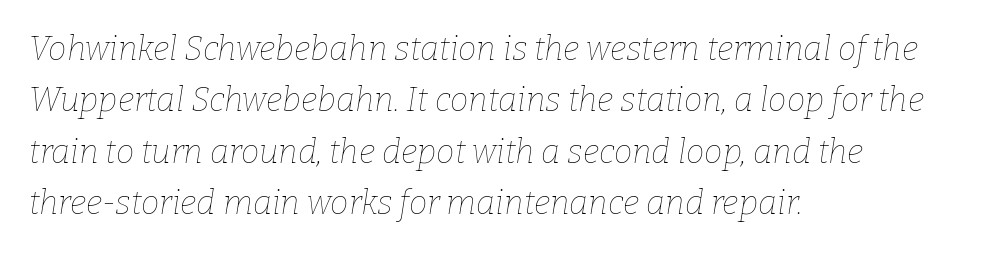
A bare baseline throughout the passage. Proportional: the letters do not fall into vertical columns. Characters are canted at an angle relative to the baseline's perpendicular. Nothing heavy about these letters — not bold at all. This sample is left-justified, so line endings fall wherever the words run out.
